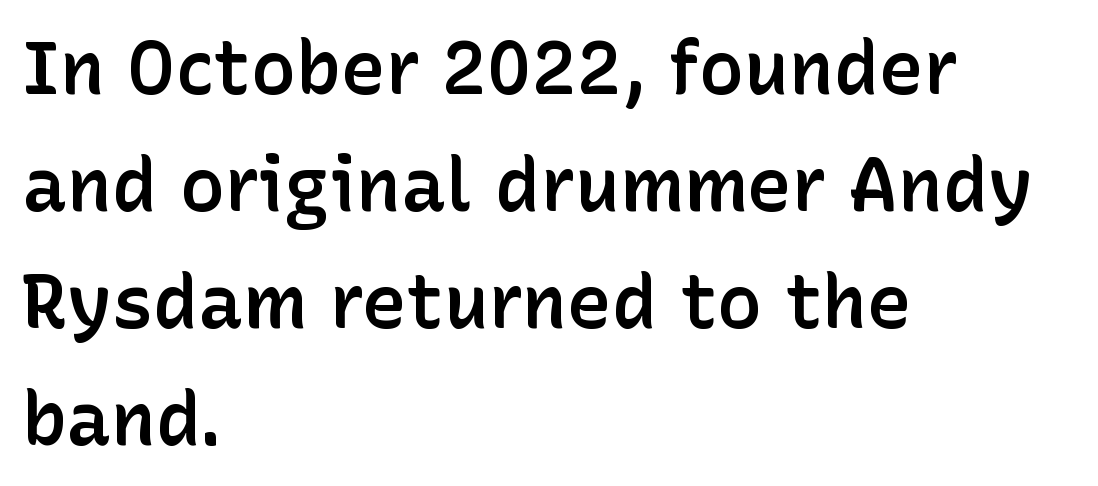
{"serif": "no", "italic": "no", "bold": "semi", "weight": "semibold", "width": "normal", "stroke_contrast": "low", "x_height": "medium", "monospaced": "no", "underline": "no", "align": "left", "line_spacing": "normal", "line_spacing_ratio": 1.56, "letter_spacing": "normal", "letter_spacing_em": 0.0, "glyph_px": 75}
